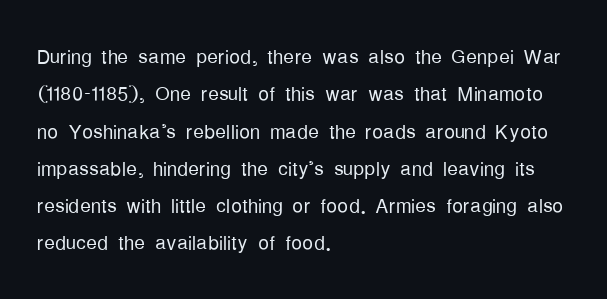
{"italic": "no", "bold": "no", "underline": "no", "align": "left", "line_spacing": "normal", "line_spacing_ratio": 1.38, "letter_spacing": "normal", "letter_spacing_em": 0.0, "glyph_px": 27}
